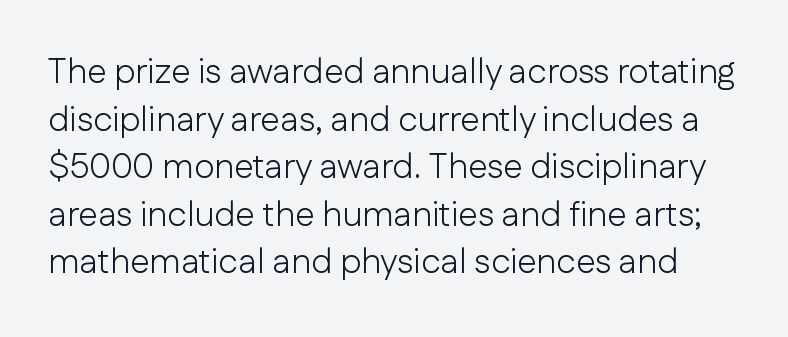
Q: Is the text bold? A: No.
Q: Is the text italic (slanted)? A: No, it is upright.
Q: Is the typeface a serif or a sans-serif typeface? A: Sans-serif.
Q: Is the text underlined? A: No.
Q: Is the spacing between letters normal or unusually wide? A: Normal.
Q: Is the spacing between lines tight, normal or loose? A: Normal.
Q: Width (condensed, normal, or wide)? A: Normal.
Q: Stroke contrast? A: Low.
Q: x-height? A: Medium.
Q: Monospaced? A: No.
